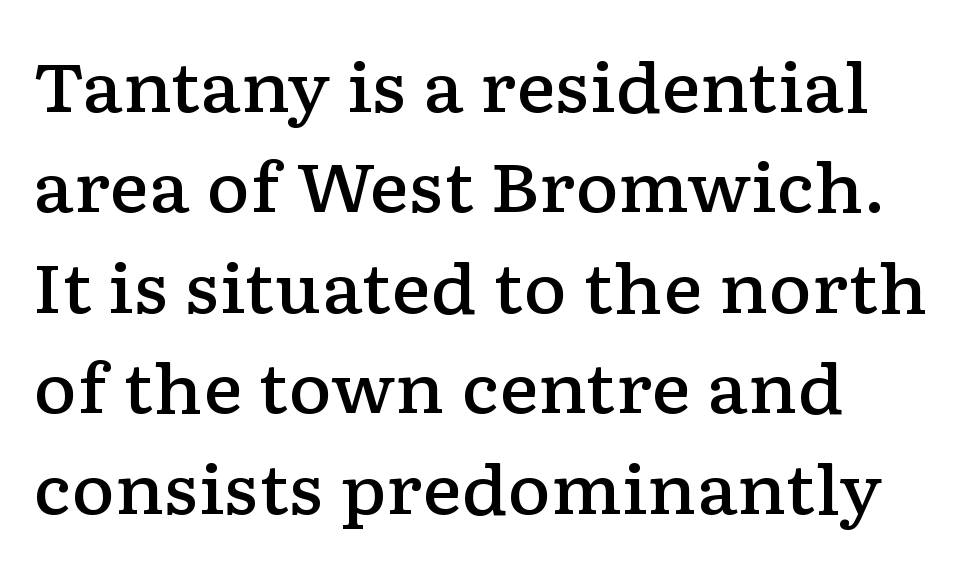
{"serif": "yes", "italic": "no", "bold": "semi", "weight": "semibold", "width": "wide", "stroke_contrast": "low", "x_height": "medium", "monospaced": "no", "underline": "no", "line_spacing": "normal", "line_spacing_ratio": 1.5, "letter_spacing": "normal", "letter_spacing_em": 0.0, "glyph_px": 67}
